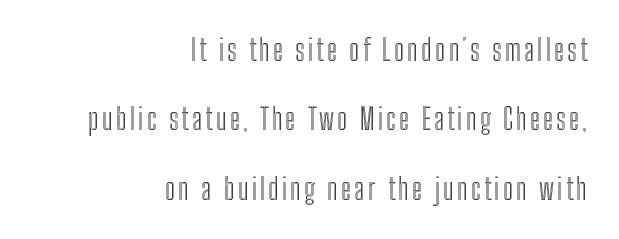
{"italic": "no", "width": "condensed", "x_height": "medium", "monospaced": "no", "underline": "no", "align": "right", "line_spacing": "loose", "line_spacing_ratio": 2.39, "glyph_px": 29}
